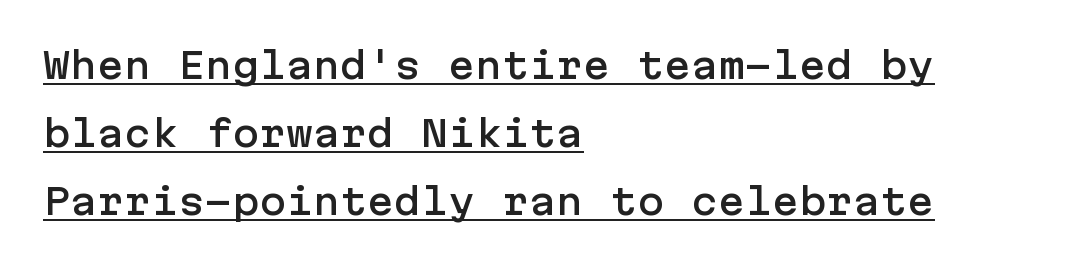
Q: Is the text italic (slanted)? A: No, it is upright.
Q: Is the typeface a serif or a sans-serif typeface? A: Sans-serif.
Q: Is the text underlined? A: Yes.
Q: How is the paragraph aligned? A: Left-aligned.
Q: Is the spacing between letters normal or unusually wide? A: Normal.
Q: Width (condensed, normal, or wide)? A: Normal.
Q: Stroke contrast? A: Low.
Q: x-height? A: Medium.
